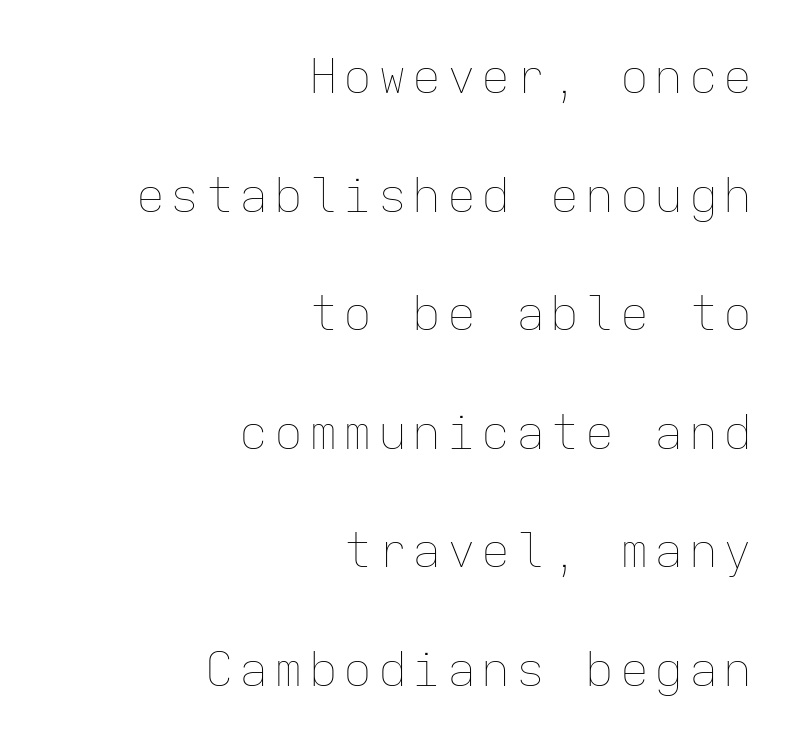
Q: Is the text bold? A: No.
Q: Is the text italic (slanted)? A: No, it is upright.
Q: Is the text underlined? A: No.
Q: How is the paragraph aligned? A: Right-aligned.
Q: Is the spacing between lines tight, normal or loose? A: Loose.
Q: Width (condensed, normal, or wide)? A: Normal.
Q: Stroke contrast? A: Low.
Q: x-height? A: Medium.
Q: Monospaced? A: Yes.
